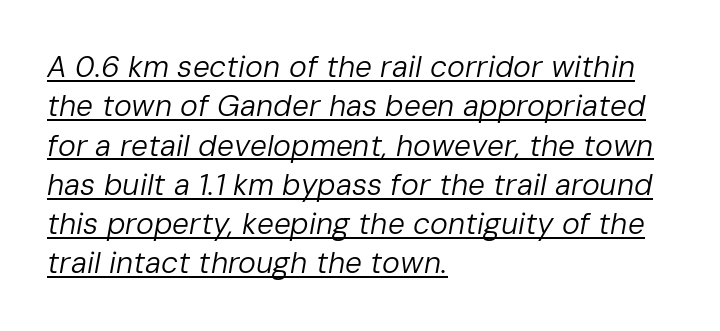
{"italic": "yes", "lean": "right", "slant_degrees": 10, "bold": "no", "weight": "regular", "width": "normal", "stroke_contrast": "low", "x_height": "medium", "monospaced": "no", "underline": "yes", "align": "left", "line_spacing": "normal", "line_spacing_ratio": 1.31, "letter_spacing": "normal", "letter_spacing_em": 0.0, "glyph_px": 30}
